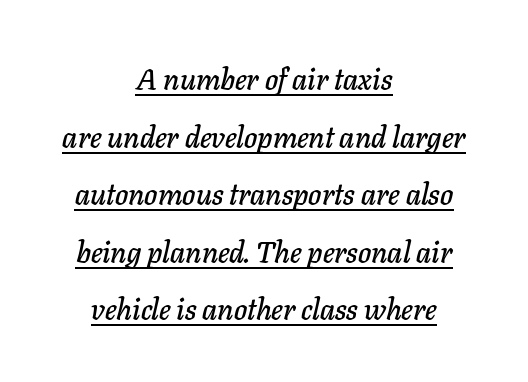
You can see a thin bar hugging the bottom of the glyphs. Loosely led — the rows are spread out. Proportional: the letters do not fall into vertical columns. This sample uses an oblique cut, with every glyph tilted off the vertical.
